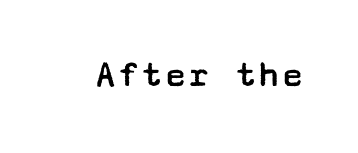
The image shows 39 px regular-weight, wide sans-serif type, upright; set normal letter spacing, not underlined; low stroke contrast and a medium x-height.
